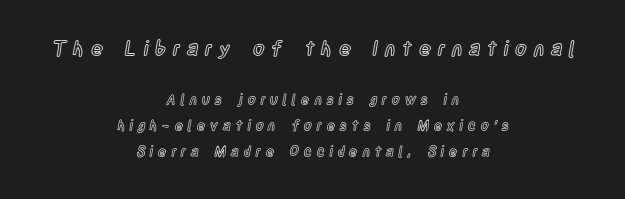
The image shows 20 px text type; set centered, line spacing 1.86x, unusually wide letter spacing (+0.34 em), not underlined; the first (top) block is 1.43x larger.
